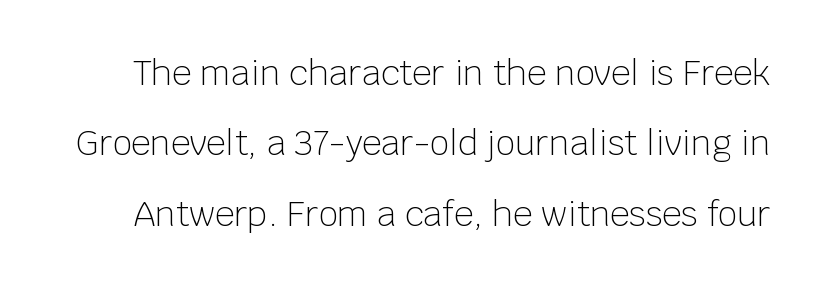
{"serif": "no", "italic": "no", "bold": "no", "weight": "light", "width": "normal", "stroke_contrast": "low", "x_height": "large", "monospaced": "no", "underline": "no", "line_spacing": "loose", "line_spacing_ratio": 2.07, "letter_spacing": "normal", "letter_spacing_em": 0.0, "glyph_px": 34}
